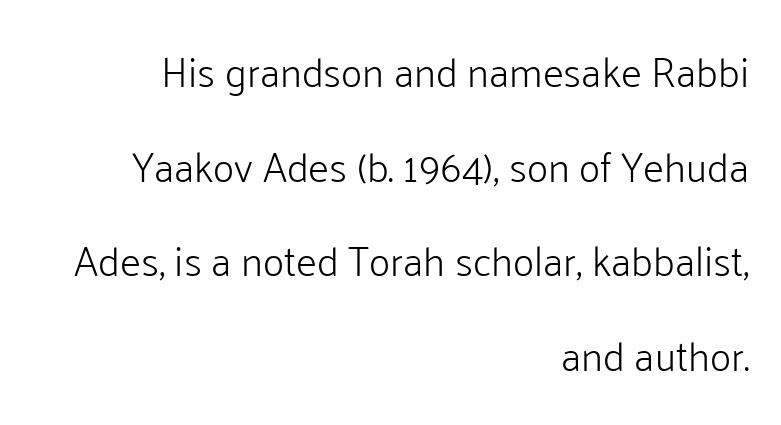
The image shows 41 px light sans-serif type, upright; set right-aligned, loose line spacing (2.31x), normal letter spacing, not underlined; low stroke contrast and a medium x-height.
